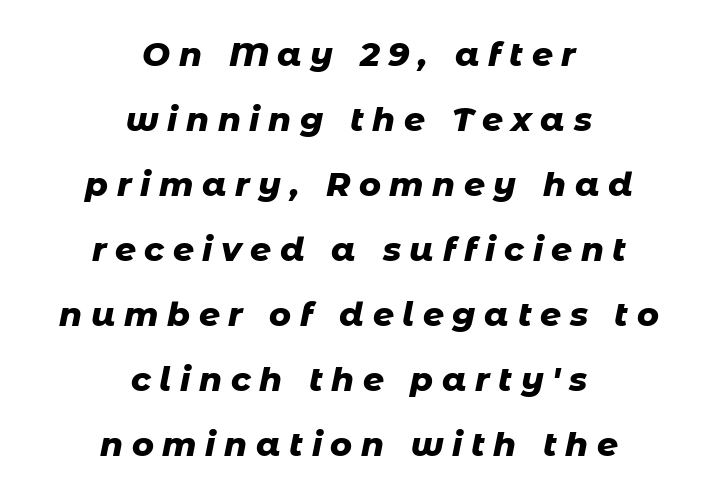
Observe the wide spacing: letters keep a clear distance from each other. If you measured baseline to baseline, you'd find a long distance. Compared with ordinary roman type, these characters are visibly tilted. Lines of text with bare space underneath. Reading down the block, each line starts at a different indent, mirrored at its end.
